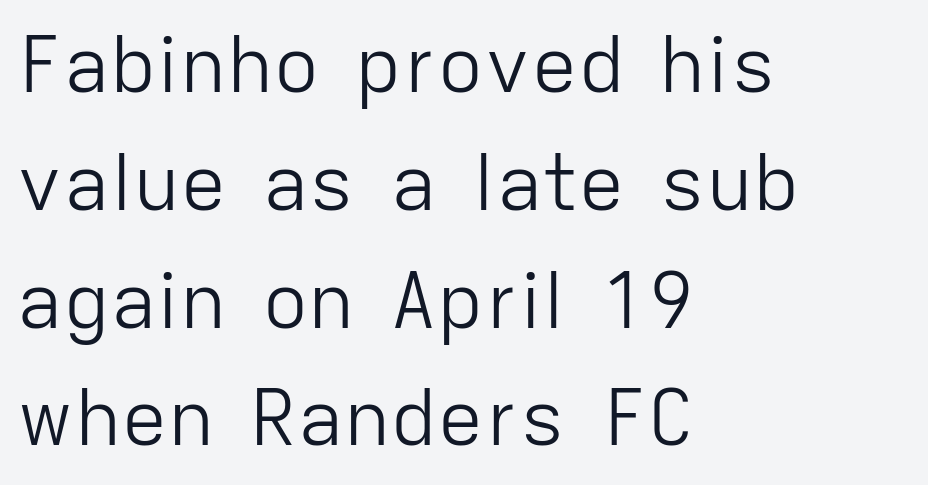
{"serif": "no", "italic": "no", "bold": "no", "weight": "light", "width": "normal", "stroke_contrast": "low", "x_height": "medium", "monospaced": "no", "underline": "no", "align": "left", "line_spacing": "normal", "line_spacing_ratio": 1.51, "letter_spacing": "normal", "letter_spacing_em": 0.0, "glyph_px": 78}
